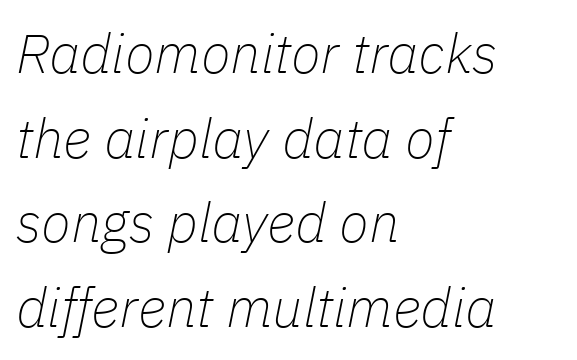
The image shows 55 px thin type, italic (leaning right); set left-aligned, normal line spacing (1.54x), normal letter spacing, not underlined; low stroke contrast and a medium x-height.
